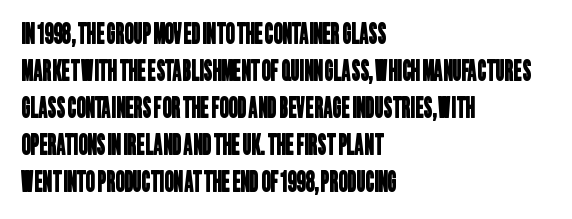
The image shows 28 px condensed sans-serif type; set left-aligned, normal line spacing (1.32x), normal letter spacing, not underlined; low stroke contrast and a large x-height.
